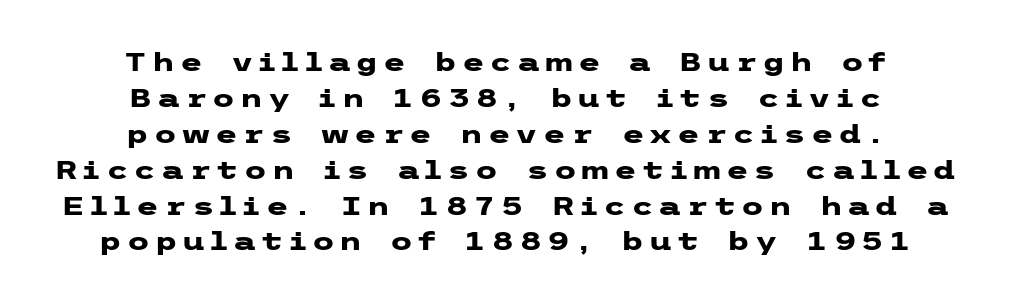
{"italic": "no", "bold": "yes", "underline": "no", "align": "center", "line_spacing": "normal", "line_spacing_ratio": 1.38, "glyph_px": 26}
